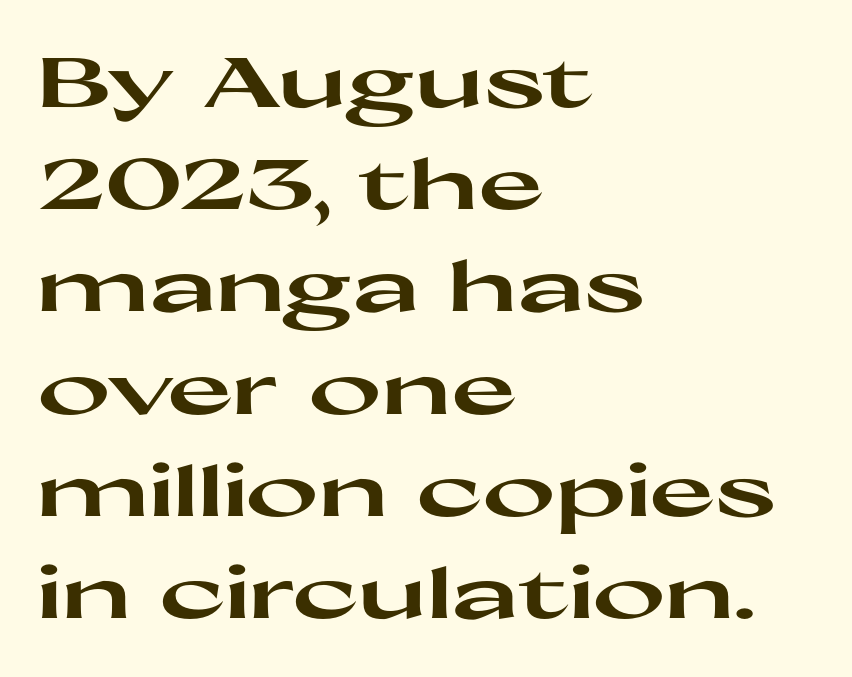
Q: Is the text bold? A: Yes.
Q: Is the text italic (slanted)? A: No, it is upright.
Q: Is the typeface a serif or a sans-serif typeface? A: Sans-serif.
Q: Is the text underlined? A: No.
Q: How is the paragraph aligned? A: Left-aligned.
Q: Is the spacing between letters normal or unusually wide? A: Normal.
Q: Is the spacing between lines tight, normal or loose? A: Normal.
Q: Width (condensed, normal, or wide)? A: Wide.
Q: Stroke contrast? A: High.
Q: x-height? A: Medium.
Q: Monospaced? A: No.
